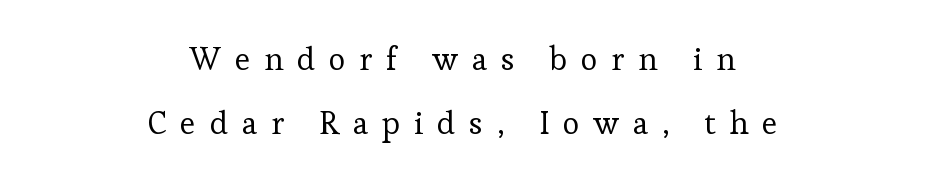
The image shows 32 px regular-weight serif type, upright; set centered, loose line spacing (1.99x), unusually wide letter spacing (+0.43 em), not underlined; low stroke contrast and a medium x-height.
